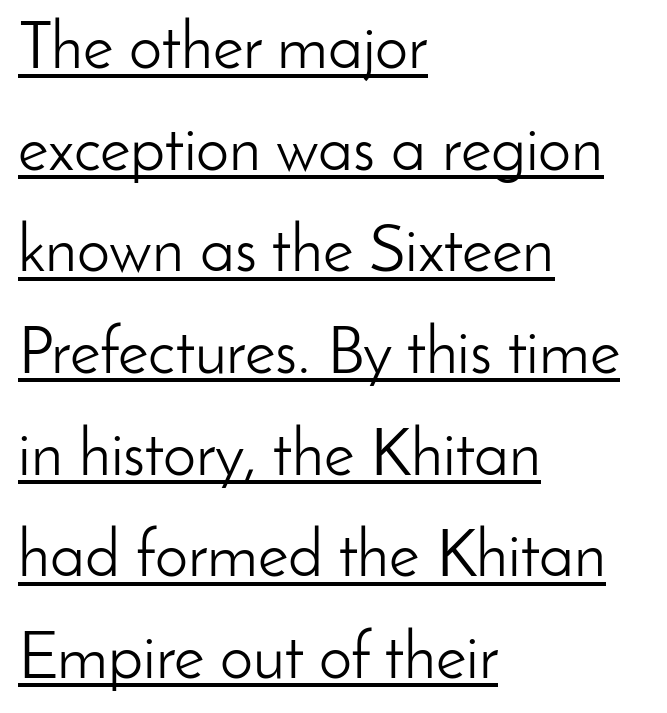
Students, observe: this is what conventionally led text looks like. These lines are composed in type without serifs. A continuous stroke trails under the words, as in a hyperlink. The setting favours the left margin, as ordinary paragraphs usually do.
